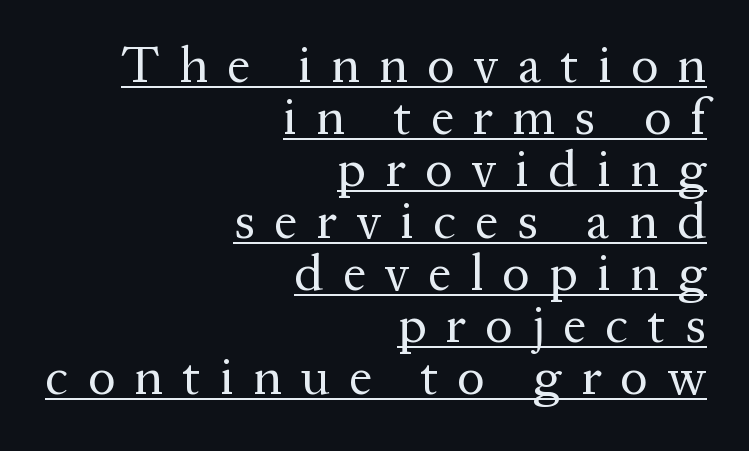
Q: Is the text bold? A: No.
Q: Is the text italic (slanted)? A: No, it is upright.
Q: Is the typeface a serif or a sans-serif typeface? A: Serif.
Q: Is the text underlined? A: Yes.
Q: How is the paragraph aligned? A: Right-aligned.
Q: Is the spacing between letters normal or unusually wide? A: Unusually wide.
Q: Is the spacing between lines tight, normal or loose? A: Tight.
Q: Width (condensed, normal, or wide)? A: Normal.
Q: Stroke contrast? A: Medium.
Q: x-height? A: Medium.
Q: Monospaced? A: No.
